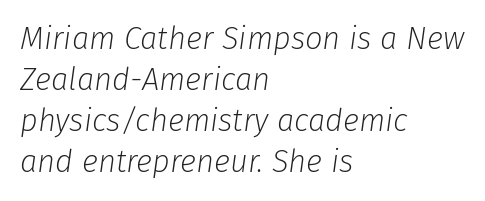
Q: Is the text bold? A: No.
Q: Is the text italic (slanted)? A: Yes, it leans right by about 8 degrees.
Q: Is the text underlined? A: No.
Q: How is the paragraph aligned? A: Left-aligned.
Q: Is the spacing between letters normal or unusually wide? A: Normal.
Q: Is the spacing between lines tight, normal or loose? A: Normal.
Q: Width (condensed, normal, or wide)? A: Normal.
Q: Stroke contrast? A: Low.
Q: x-height? A: Medium.
Q: Monospaced? A: No.
